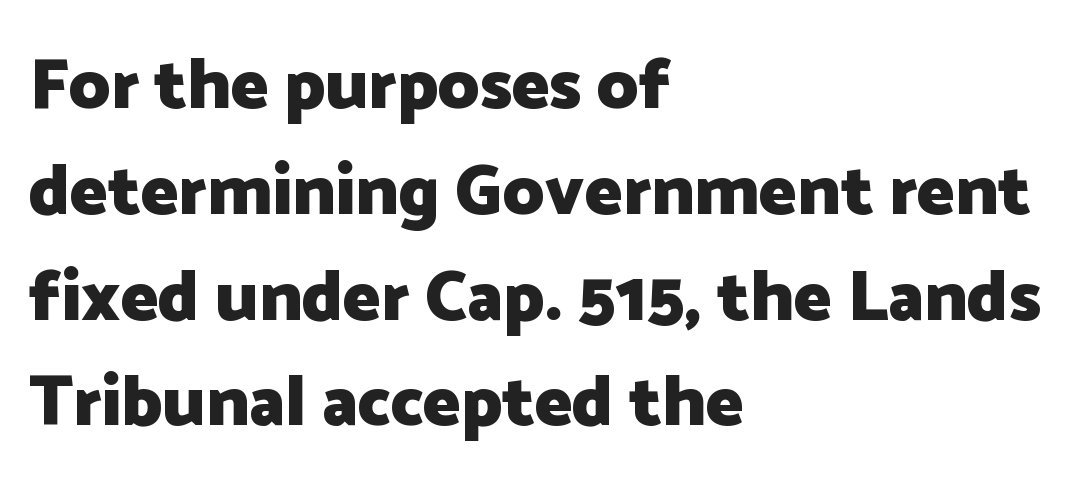
Q: Is the text bold? A: Yes.
Q: Is the text italic (slanted)? A: No, it is upright.
Q: Is the typeface a serif or a sans-serif typeface? A: Sans-serif.
Q: Is the text underlined? A: No.
Q: How is the paragraph aligned? A: Left-aligned.
Q: Is the spacing between letters normal or unusually wide? A: Normal.
Q: Is the spacing between lines tight, normal or loose? A: Normal.
Q: Width (condensed, normal, or wide)? A: Normal.
Q: Stroke contrast? A: Low.
Q: x-height? A: Medium.
Q: Monospaced? A: No.
